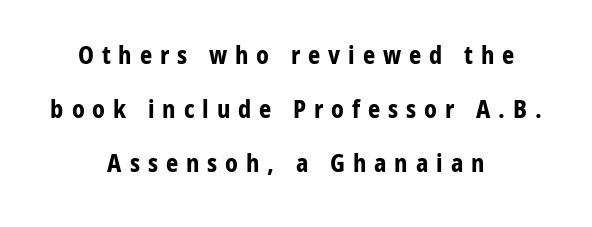
{"italic": "no", "bold": "yes", "underline": "no", "align": "center", "line_spacing": "loose", "line_spacing_ratio": 2.25, "letter_spacing": "wide", "letter_spacing_em": 0.33, "glyph_px": 24}
